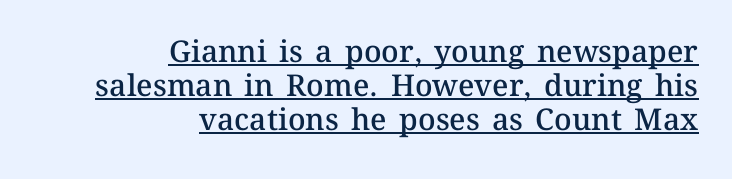
Characters remain perfectly vertical along every line. This rendering leaves character spacing at its baseline value. The rendering uses the underline text-decoration. This is the in-between weight designers call semibold or demi.
